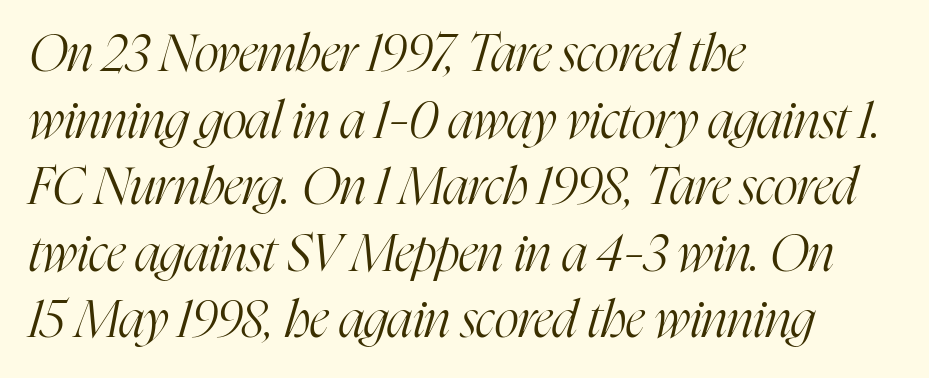
Characters are canted at an angle relative to the baseline's perpendicular. The designer left line spacing at the default. Descenders are the only things crossing below the line. The lines are quadded left. This sample uses a serif face.
